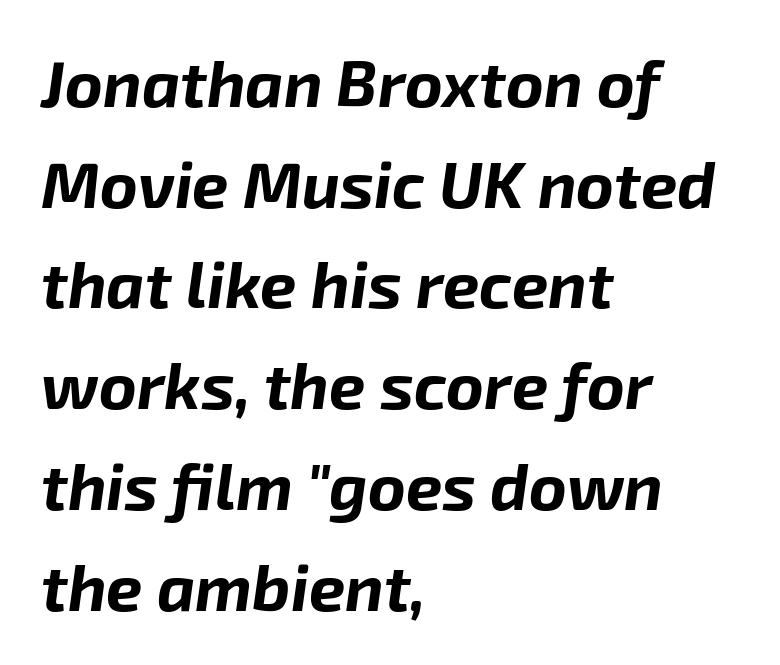
The gap between lines stays unmarked. Varying glyph widths throughout — classic text-font behaviour. The specimen reads as italic at a glance. Heft: maximum for text — a bold. These lines stack with their left ends in a neat column.
